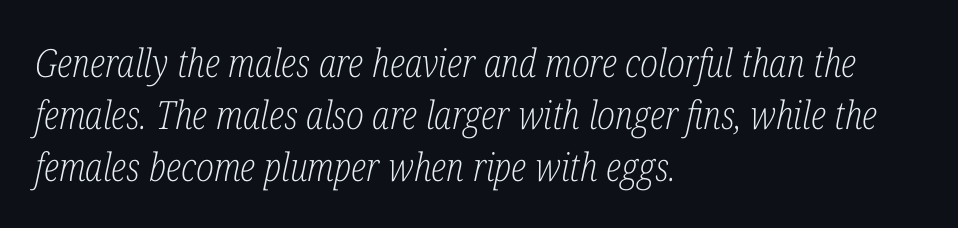
{"serif": "yes", "italic": "yes", "lean": "right", "slant_degrees": 12, "bold": "no", "weight": "light", "width": "condensed", "stroke_contrast": "low", "x_height": "medium", "monospaced": "no", "underline": "no", "align": "left", "line_spacing": "normal", "line_spacing_ratio": 1.33, "letter_spacing": "normal", "letter_spacing_em": 0.0, "glyph_px": 39}
